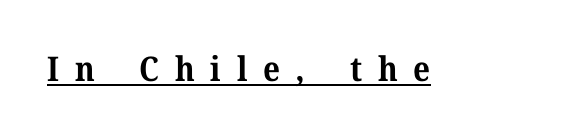
Q: Is the text bold? A: Yes.
Q: Is the text italic (slanted)? A: No, it is upright.
Q: Is the typeface a serif or a sans-serif typeface? A: Serif.
Q: Is the text underlined? A: Yes.
Q: Is the spacing between letters normal or unusually wide? A: Unusually wide.
Q: Width (condensed, normal, or wide)? A: Normal.
Q: Stroke contrast? A: Medium.
Q: x-height? A: Medium.
Q: Monospaced? A: No.
